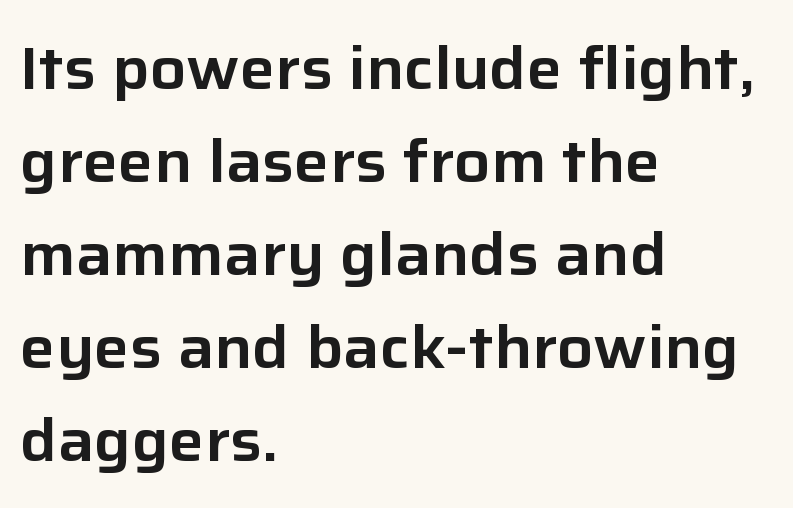
The designer went with a sans here, leaving each stem footless. Line beginnings align vertically; line endings do not. Every character sits straight up, as roman type does. This sample keeps an unexceptional amount of space between lines.
